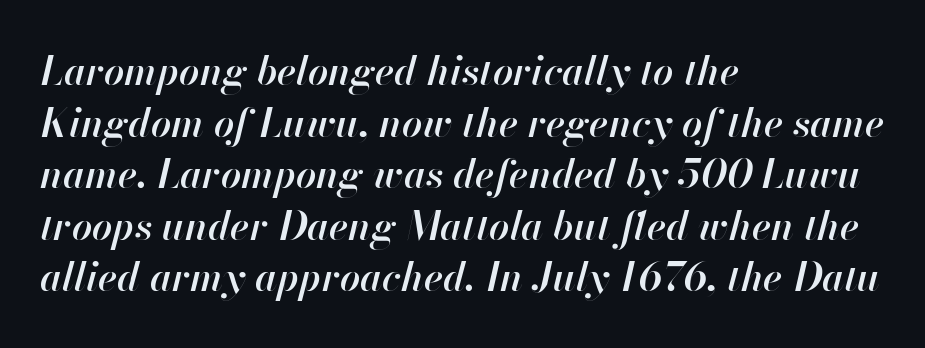
Descenders hang freely into open space. Is the block centered? No — it sits flush against the left margin. There's an unmistakable incline to the writing here. The passage shown stacks its lines at a standard gap. This is the in-between weight designers call semibold or demi.
